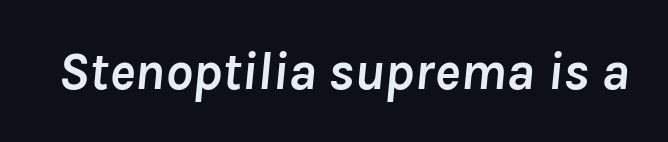
The image shows 54 px semibold type, italic (leaning right); set normal letter spacing, not underlined; low stroke contrast and a medium x-height.
